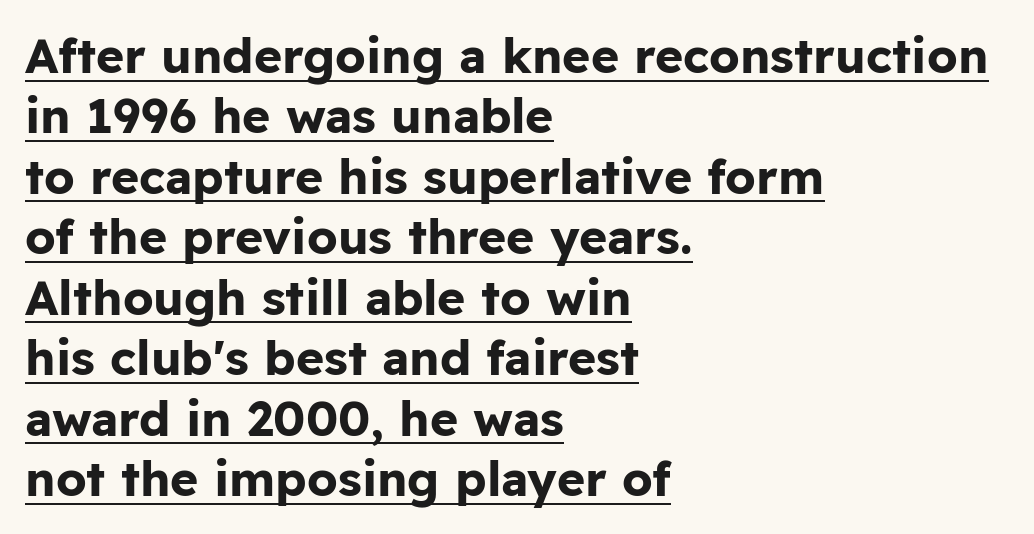
Q: Is the text bold? A: Yes.
Q: Is the text italic (slanted)? A: No, it is upright.
Q: Is the typeface a serif or a sans-serif typeface? A: Sans-serif.
Q: Is the text underlined? A: Yes.
Q: How is the paragraph aligned? A: Left-aligned.
Q: Is the spacing between letters normal or unusually wide? A: Normal.
Q: Is the spacing between lines tight, normal or loose? A: Normal.
Q: Width (condensed, normal, or wide)? A: Normal.
Q: Stroke contrast? A: Low.
Q: x-height? A: Medium.
Q: Monospaced? A: No.
